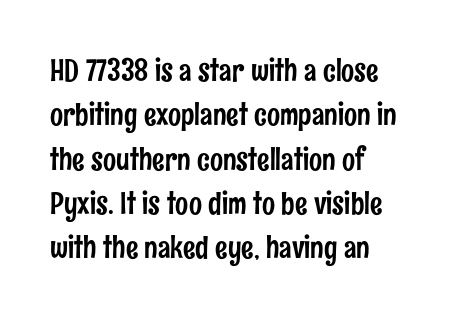
{"serif": "no", "italic": "no", "width": "condensed", "stroke_contrast": "low", "x_height": "medium", "monospaced": "no", "underline": "no", "line_spacing": "normal", "line_spacing_ratio": 1.43, "letter_spacing": "normal", "letter_spacing_em": 0.0, "glyph_px": 31}
